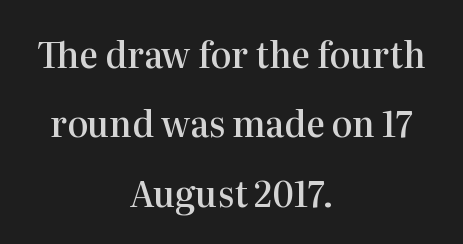
{"serif": "yes", "italic": "no", "bold": "semi", "weight": "semibold", "width": "normal", "stroke_contrast": "high", "x_height": "medium", "monospaced": "no", "underline": "no", "align": "center", "line_spacing": "loose", "line_spacing_ratio": 1.98, "letter_spacing": "normal", "letter_spacing_em": 0.0, "glyph_px": 35}
